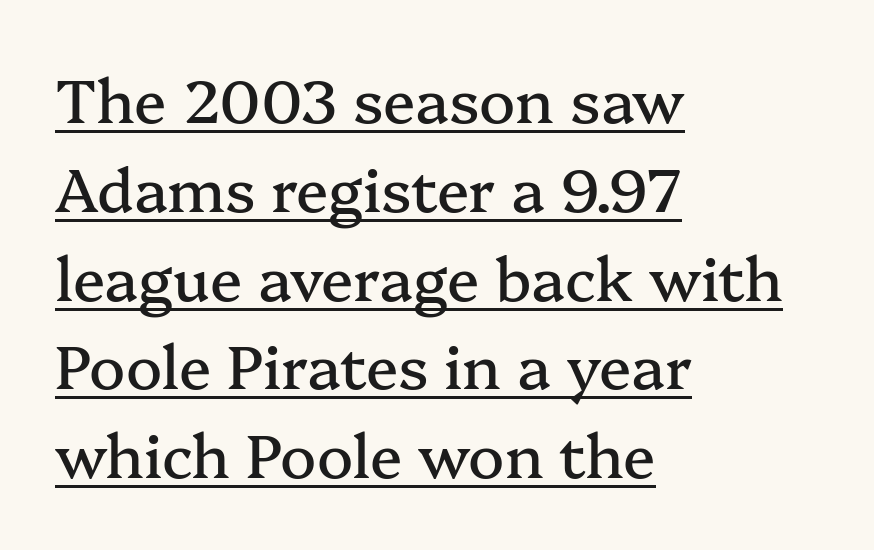
Q: Is the text italic (slanted)? A: No, it is upright.
Q: Is the typeface a serif or a sans-serif typeface? A: Serif.
Q: Is the text underlined? A: Yes.
Q: How is the paragraph aligned? A: Left-aligned.
Q: Is the spacing between letters normal or unusually wide? A: Normal.
Q: Is the spacing between lines tight, normal or loose? A: Normal.
Q: Width (condensed, normal, or wide)? A: Normal.
Q: Stroke contrast? A: Medium.
Q: x-height? A: Medium.
Q: Monospaced? A: No.
